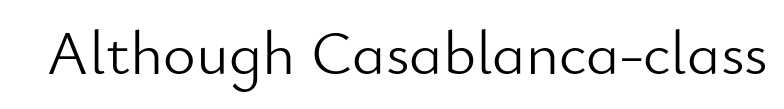
The image shows 63 px light sans-serif type, upright; set normal letter spacing, not underlined; low stroke contrast and a small x-height.
